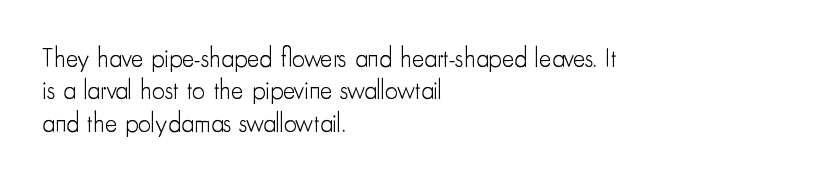
{"italic": "no", "bold": "no", "underline": "no", "align": "left", "line_spacing": "normal", "line_spacing_ratio": 1.25, "letter_spacing": "normal", "letter_spacing_em": 0.0, "glyph_px": 26}
